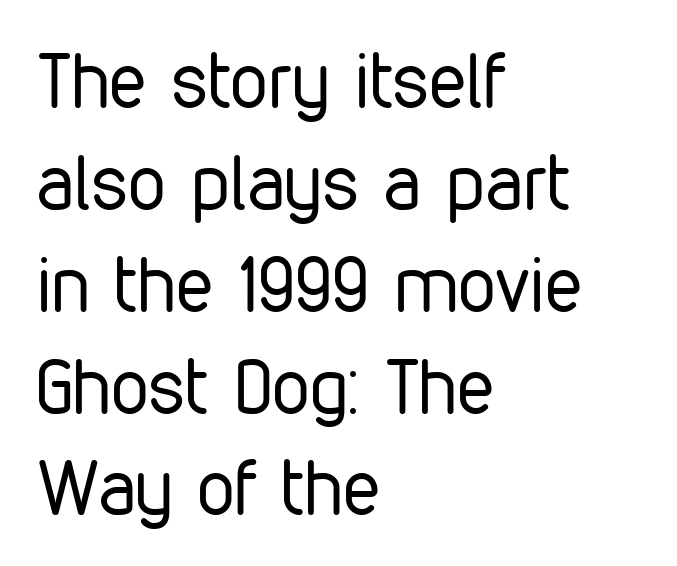
The image shows 76 px regular-weight, condensed sans-serif type, upright; set left-aligned, normal line spacing (1.34x), normal letter spacing, not underlined; low stroke contrast and a medium x-height.
